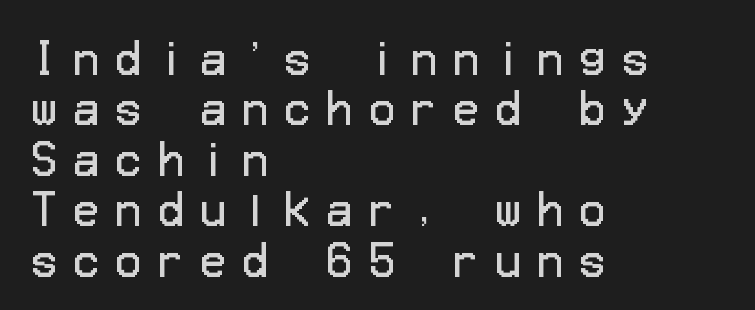
Q: Is the text bold? A: No.
Q: Is the text italic (slanted)? A: No, it is upright.
Q: Is the typeface a serif or a sans-serif typeface? A: Sans-serif.
Q: Is the text underlined? A: No.
Q: How is the paragraph aligned? A: Left-aligned.
Q: Is the spacing between letters normal or unusually wide? A: Unusually wide.
Q: Width (condensed, normal, or wide)? A: Normal.
Q: Stroke contrast? A: Low.
Q: x-height? A: Medium.
